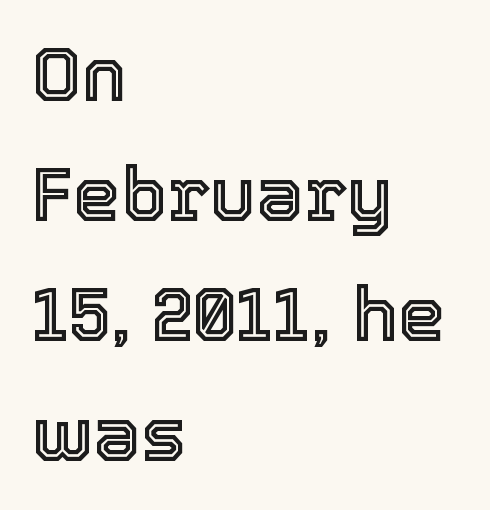
The image shows 76 px text type, upright; set left-aligned, normal line spacing (1.58x), normal letter spacing, not underlined; a medium x-height.
